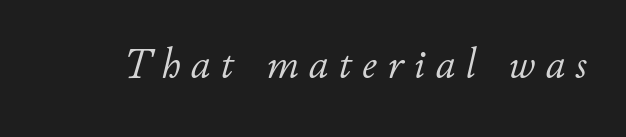
Q: Is the text bold? A: No.
Q: Is the text italic (slanted)? A: Yes, it leans right by about 11 degrees.
Q: Is the text underlined? A: No.
Q: Is the spacing between letters normal or unusually wide? A: Unusually wide.
Q: Width (condensed, normal, or wide)? A: Normal.
Q: Stroke contrast? A: Low.
Q: x-height? A: Small.
Q: Monospaced? A: No.
